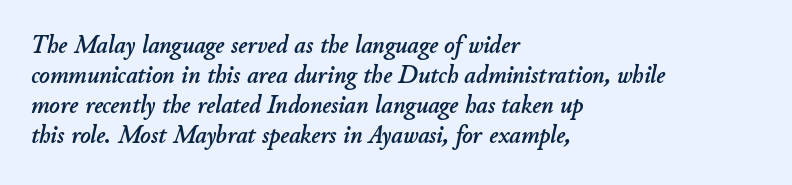
Q: Is the text italic (slanted)? A: Yes, it leans right by about 11 degrees.
Q: Is the text underlined? A: No.
Q: How is the paragraph aligned? A: Left-aligned.
Q: Is the spacing between letters normal or unusually wide? A: Normal.
